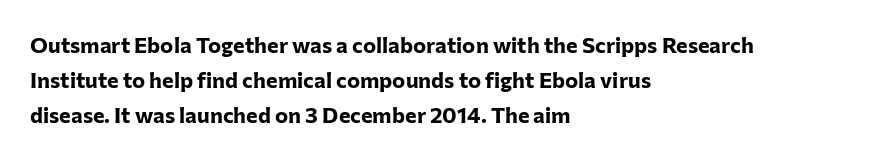
{"italic": "no", "bold": "yes", "underline": "no", "align": "left", "line_spacing": "normal", "line_spacing_ratio": 1.59, "letter_spacing": "normal", "letter_spacing_em": 0.0, "glyph_px": 22}
